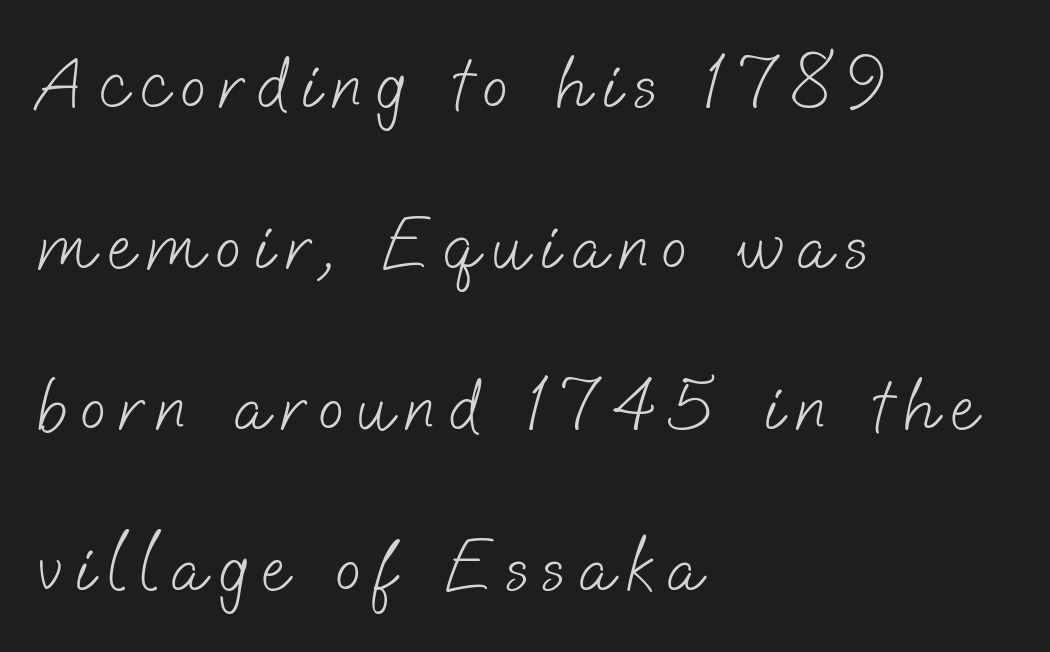
Q: Is the text bold? A: No.
Q: Is the typeface a serif or a sans-serif typeface? A: Sans-serif.
Q: Is the text underlined? A: No.
Q: How is the paragraph aligned? A: Left-aligned.
Q: Is the spacing between lines tight, normal or loose? A: Loose.
Q: Width (condensed, normal, or wide)? A: Normal.
Q: Stroke contrast? A: Low.
Q: x-height? A: Small.
Q: Monospaced? A: No.
